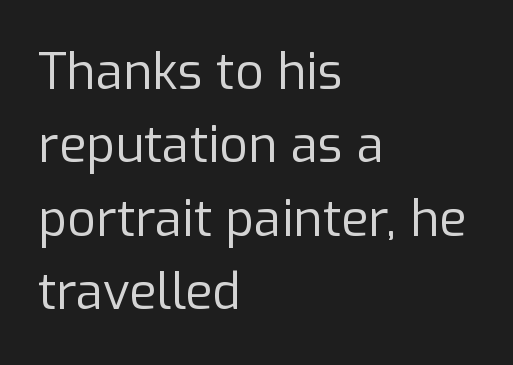
Each new line begins a customary step beneath the previous one. Glance below the letters and you will spot only blank space. This rendering leaves character spacing at its baseline value. This is the regular roman posture of the typeface.
